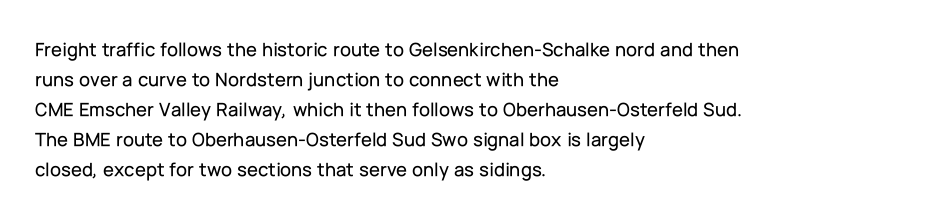
The image shows 20 px text type, upright; set left-aligned, normal line spacing (1.5x), normal letter spacing, not underlined.
